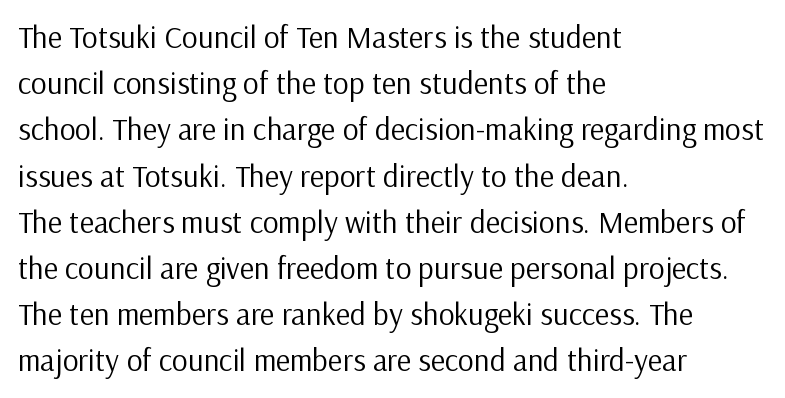
Q: Is the text bold? A: No.
Q: Is the text italic (slanted)? A: No, it is upright.
Q: Is the typeface a serif or a sans-serif typeface? A: Sans-serif.
Q: Is the text underlined? A: No.
Q: How is the paragraph aligned? A: Left-aligned.
Q: Is the spacing between letters normal or unusually wide? A: Normal.
Q: Is the spacing between lines tight, normal or loose? A: Normal.
Q: Width (condensed, normal, or wide)? A: Normal.
Q: Stroke contrast? A: Low.
Q: x-height? A: Medium.
Q: Monospaced? A: No.
